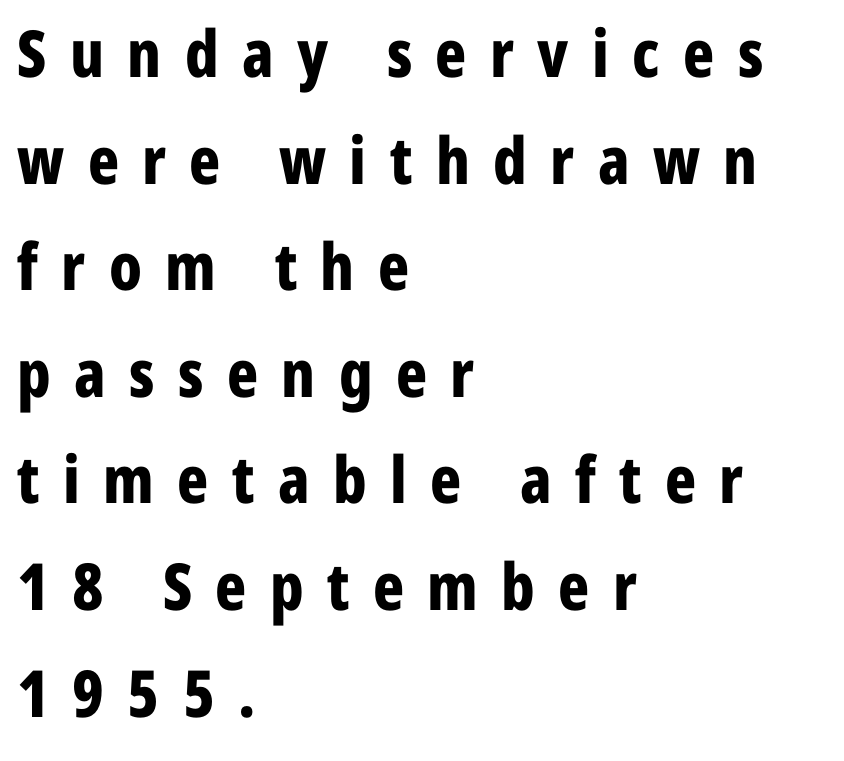
If you drew a line through each stem, it would be perfectly vertical. The words here are not underlined. There is plenty of visible air inserted between adjacent glyphs. Students, this is bold: see how much ink each stroke carries. One glance says typical: line gaps are just what's usual. Nothing sits at the stroke ends, so this counts as sans-serif.
